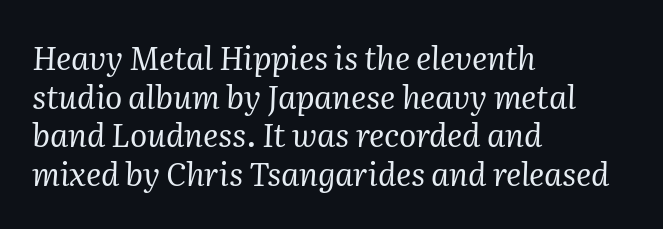
Students, note that the glyphs here touch the page at normal intervals. Check where the strokes stop: tiny serifs finish them off. Italic: yes, the glyphs are oblique. Weight: regular or lighter. Honestly, there is no underline to notice here at all. You could not count columns in this text — the font is proportionally spaced.
